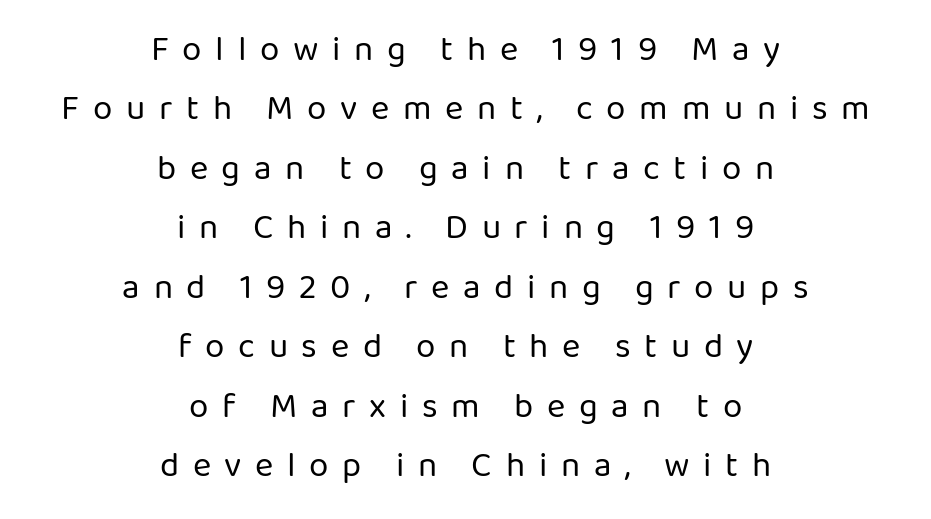
The image shows 35 px regular-weight sans-serif type, upright; set centered, normal line spacing (1.7x), unusually wide letter spacing (+0.39 em), not underlined; low stroke contrast and a medium x-height.
